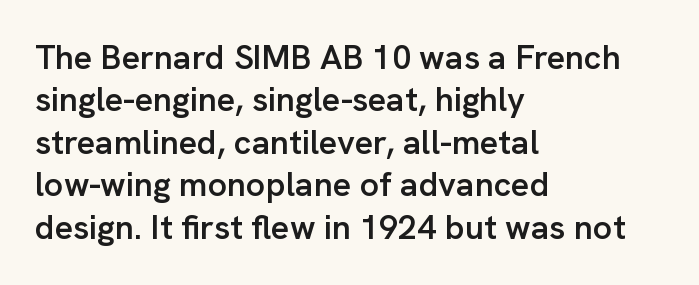
The zone under the glyphs is completely vacant. The typography opts for an upright posture over an oblique one. The face used here is rendered with its standard letterfit. The leading is moderate, giving the passage an even texture. Unlike a traditional serif, this face leaves its strokes unadorned. Moderately thickened strokes mark this as semibold type.
